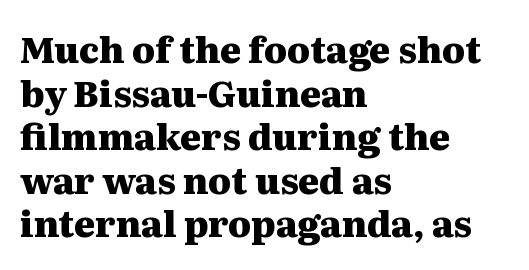
The letters are bold, with thick, heavy strokes. If you drew a line through each stem, it would be perfectly vertical. Looks like regular typesetting: each glyph gets only the width it needs. Typeset ragged right — the left edge is the straight one.
